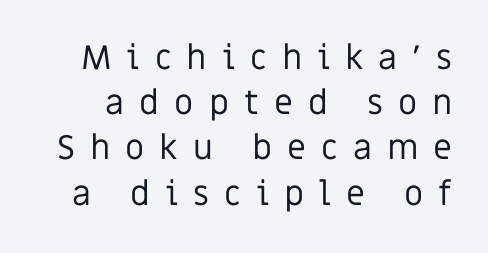
The image shows 34 px regular-weight sans-serif type, upright; set normal line spacing (1.33x), unusually wide letter spacing (+0.44 em), not underlined; low stroke contrast and a large x-height.
